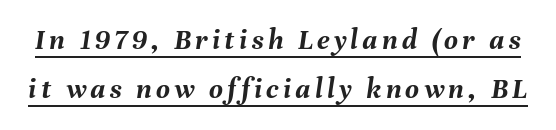
Q: Is the text bold? A: Yes.
Q: Is the text italic (slanted)? A: Yes, it leans right by about 8 degrees.
Q: Is the text underlined? A: Yes.
Q: Is the spacing between lines tight, normal or loose? A: Normal.
Q: Width (condensed, normal, or wide)? A: Normal.
Q: Stroke contrast? A: Medium.
Q: x-height? A: Medium.
Q: Monospaced? A: No.
